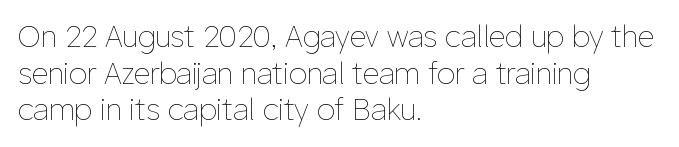
Q: Is the text bold? A: No.
Q: Is the text italic (slanted)? A: No, it is upright.
Q: Is the text underlined? A: No.
Q: How is the paragraph aligned? A: Left-aligned.
Q: Is the spacing between letters normal or unusually wide? A: Normal.
Q: Is the spacing between lines tight, normal or loose? A: Normal.
Q: Width (condensed, normal, or wide)? A: Normal.
Q: Stroke contrast? A: Low.
Q: x-height? A: Medium.
Q: Monospaced? A: No.
